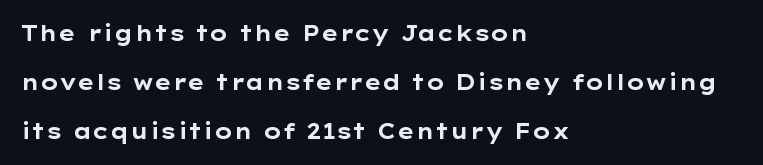
Q: Is the text bold? A: Yes.
Q: Is the text italic (slanted)? A: No, it is upright.
Q: Is the text underlined? A: No.
Q: How is the paragraph aligned? A: Left-aligned.
Q: Is the spacing between letters normal or unusually wide? A: Normal.
Q: Is the spacing between lines tight, normal or loose? A: Loose.
